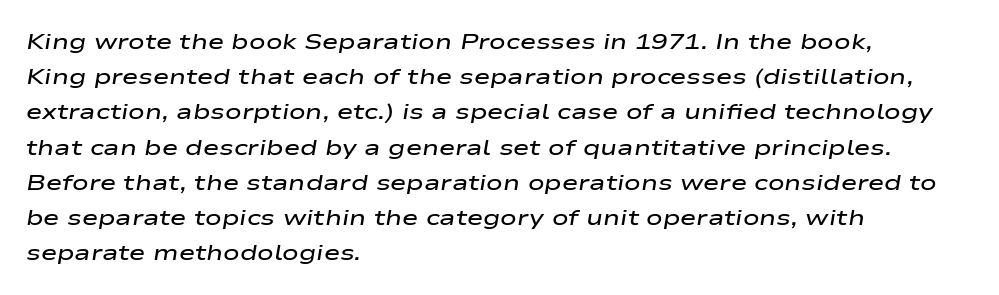
The image shows 22 px text type, italic (leaning right); set left-aligned, normal line spacing (1.6x), normal letter spacing, not underlined.
